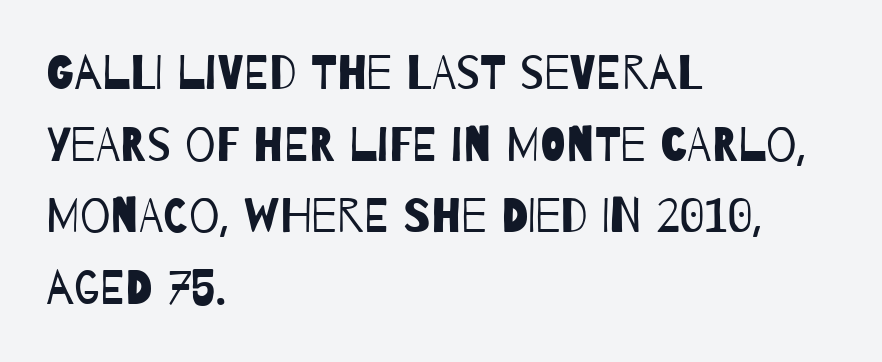
{"serif": "no", "bold": "no", "weight": "regular", "width": "condensed", "stroke_contrast": "low", "x_height": "large", "monospaced": "no", "underline": "no", "align": "left", "line_spacing": "normal", "line_spacing_ratio": 1.49, "letter_spacing": "normal", "letter_spacing_em": 0.0, "glyph_px": 48}
